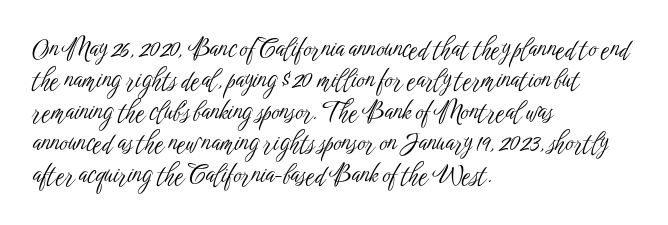
Q: Is the text bold? A: No.
Q: Is the text italic (slanted)? A: Yes.
Q: Is the text underlined? A: No.
Q: How is the paragraph aligned? A: Left-aligned.
Q: Is the spacing between letters normal or unusually wide? A: Normal.
Q: Is the spacing between lines tight, normal or loose? A: Normal.
